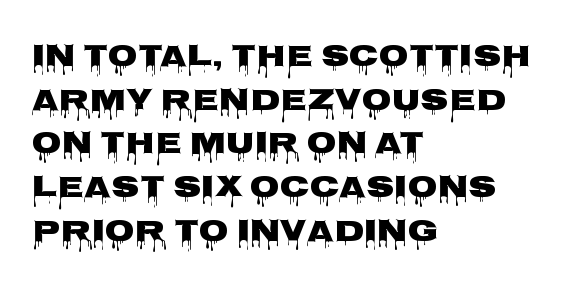
The image shows 31 px wide sans-serif type, upright; set left-aligned, normal line spacing (1.41x), normal letter spacing, not underlined; low stroke contrast and a large x-height.
